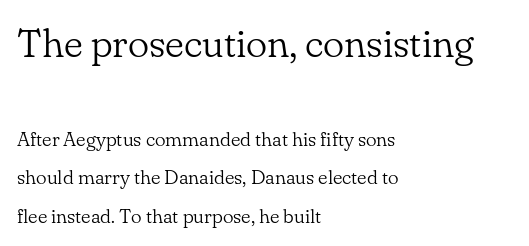
The image shows 40 px light serif type, upright; set left-aligned, loose line spacing (1.92x), normal letter spacing, not underlined; the first (top) block is 2.0x larger; low stroke contrast and a small x-height.
